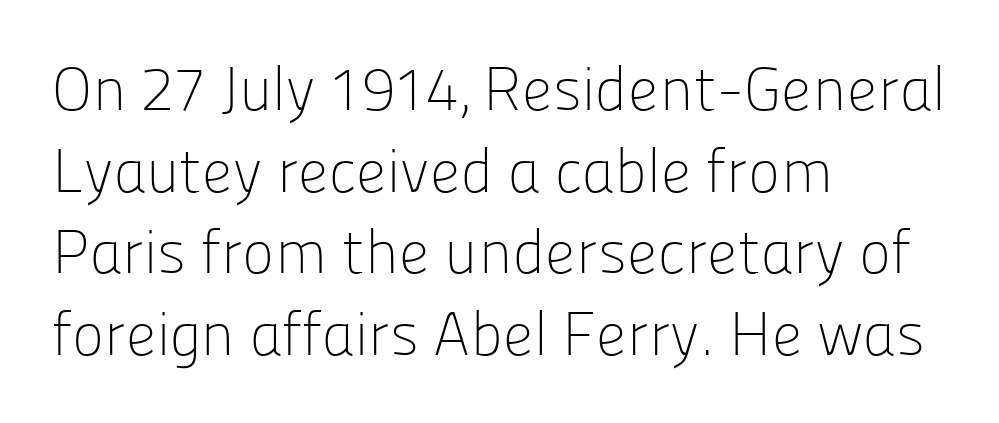
These lines sit exactly where default settings would place them. Italic: no, the glyphs are upright roman. The face used here is a sans, in the tradition of grotesques and geometrics. Nobody touched the tracking dial on this one. All the whitespace from short lines collects on the right. Summary of weight: not heavy and not bold.
